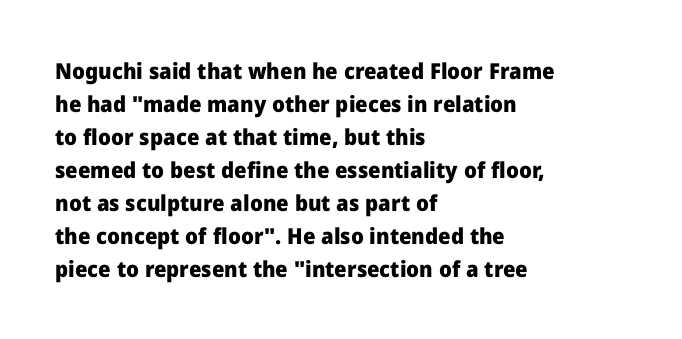
Q: Is the text bold? A: Yes.
Q: Is the text italic (slanted)? A: No, it is upright.
Q: Is the text underlined? A: No.
Q: How is the paragraph aligned? A: Left-aligned.
Q: Is the spacing between letters normal or unusually wide? A: Normal.
Q: Is the spacing between lines tight, normal or loose? A: Normal.
